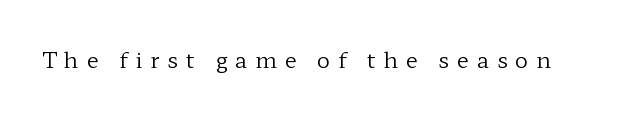
Q: Is the text bold? A: No.
Q: Is the text italic (slanted)? A: No, it is upright.
Q: Is the text underlined? A: No.
Q: Is the spacing between letters normal or unusually wide? A: Unusually wide.
